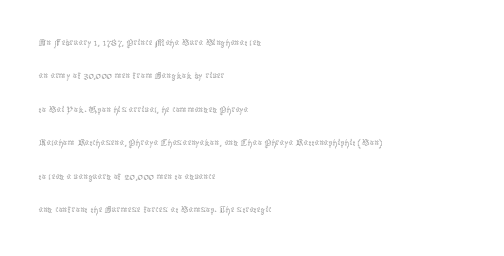
Summary of vertical rhythm: regular, with standard interline spacing. No extra ink here — the face is not bold. Quick note: not italic, upright. Horizontal alignment here is leftward, the default for most running prose.
